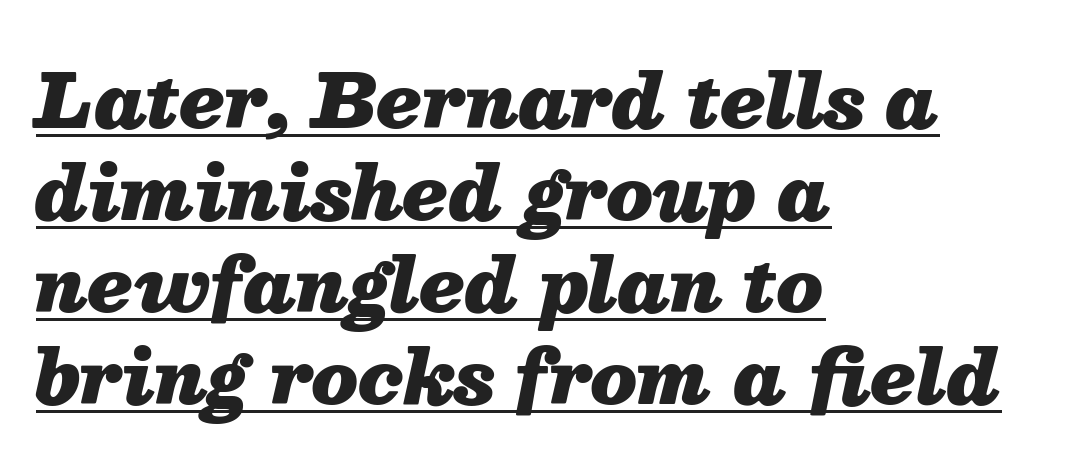
The image shows 73 px heavy type, italic (leaning right); set left-aligned, normal line spacing (1.26x), normal letter spacing, underlined; medium stroke contrast and a medium x-height.
